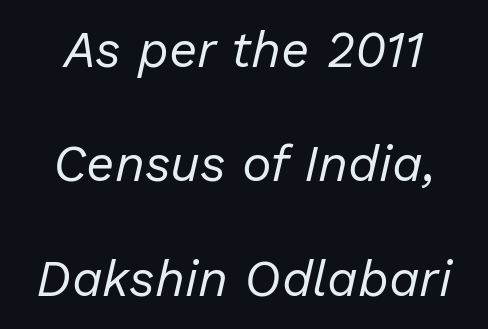
The image shows 50 px regular-weight type, italic (leaning right); set loose line spacing (2.29x), normal letter spacing, not underlined; low stroke contrast and a medium x-height.
